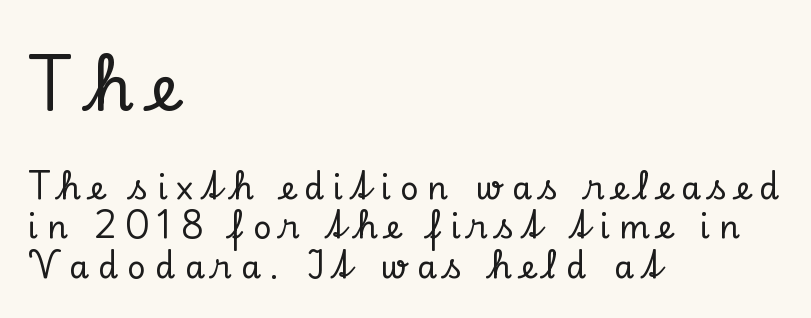
Q: Is the text italic (slanted)? A: No, it is upright.
Q: Is the text underlined? A: No.
Q: How is the paragraph aligned? A: Left-aligned.
Q: Is the spacing between letters normal or unusually wide? A: Unusually wide.
Q: Which block of text is set in a larger size, the first (top) or the second (bottom)? A: The first (top) one.
Q: Width (condensed, normal, or wide)? A: Normal.
Q: Stroke contrast? A: Low.
Q: x-height? A: Small.
Q: Monospaced? A: No.
